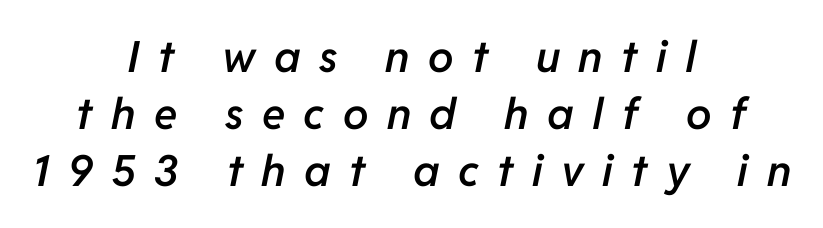
{"italic": "yes", "lean": "right", "slant_degrees": 11, "bold": "semi", "weight": "semibold", "width": "normal", "stroke_contrast": "low", "x_height": "medium", "monospaced": "no", "underline": "no", "align": "center", "line_spacing": "normal", "line_spacing_ratio": 1.33, "letter_spacing": "wide", "letter_spacing_em": 0.43, "glyph_px": 43}
